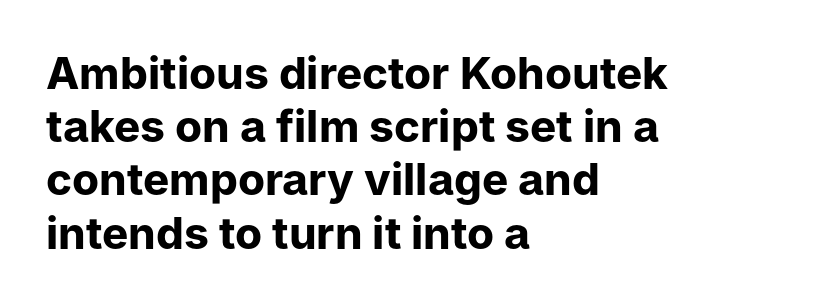
{"serif": "no", "italic": "no", "bold": "yes", "weight": "bold", "width": "normal", "stroke_contrast": "low", "x_height": "medium", "monospaced": "no", "underline": "no", "align": "left", "line_spacing_ratio": 1.21, "letter_spacing": "normal", "letter_spacing_em": 0.0, "glyph_px": 44}
